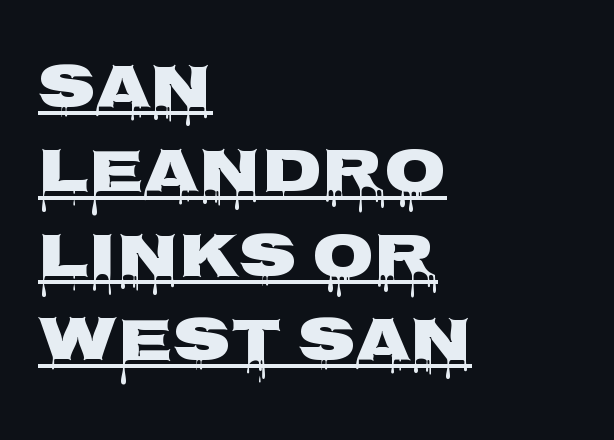
Q: Is the text italic (slanted)? A: No, it is upright.
Q: Is the typeface a serif or a sans-serif typeface? A: Sans-serif.
Q: Is the text underlined? A: Yes.
Q: How is the paragraph aligned? A: Left-aligned.
Q: Is the spacing between letters normal or unusually wide? A: Normal.
Q: Is the spacing between lines tight, normal or loose? A: Normal.
Q: Width (condensed, normal, or wide)? A: Wide.
Q: Stroke contrast? A: Low.
Q: x-height? A: Large.
Q: Monospaced? A: No.
